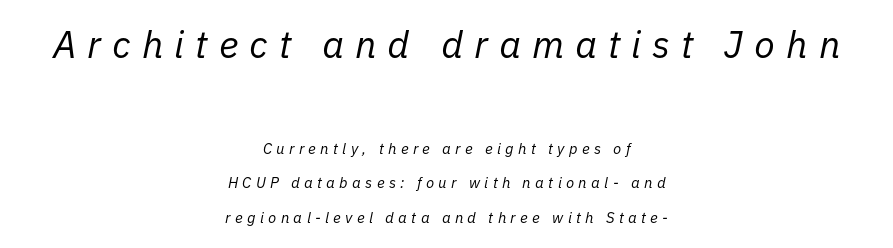
Glance below the letters and you will spot only blank space. The axis of the letterforms is tilted away from vertical. The letters in the upper block stand taller than those in the block below. Weight class: somewhere from thin through regular. If you measured baseline to baseline, you'd find a long distance.
